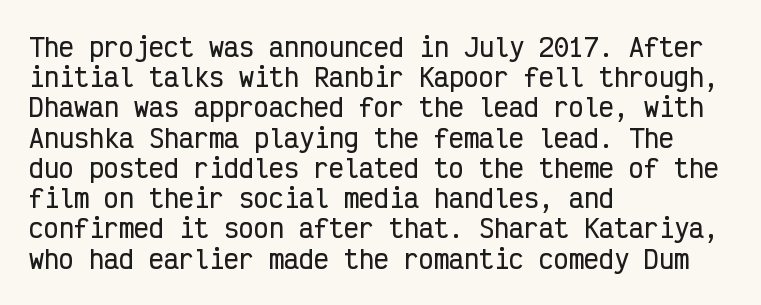
Q: Is the text italic (slanted)? A: No, it is upright.
Q: Is the text underlined? A: No.
Q: How is the paragraph aligned? A: Left-aligned.
Q: Is the spacing between letters normal or unusually wide? A: Normal.
